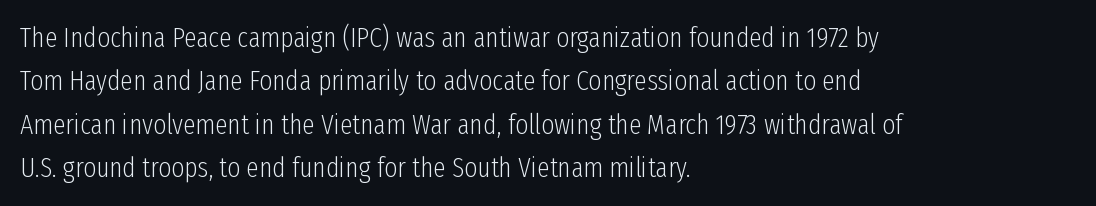
Q: Is the text bold? A: No.
Q: Is the text italic (slanted)? A: No, it is upright.
Q: Is the typeface a serif or a sans-serif typeface? A: Sans-serif.
Q: Is the text underlined? A: No.
Q: How is the paragraph aligned? A: Left-aligned.
Q: Is the spacing between letters normal or unusually wide? A: Normal.
Q: Is the spacing between lines tight, normal or loose? A: Normal.
Q: Width (condensed, normal, or wide)? A: Condensed.
Q: Stroke contrast? A: Low.
Q: x-height? A: Medium.
Q: Monospaced? A: No.
